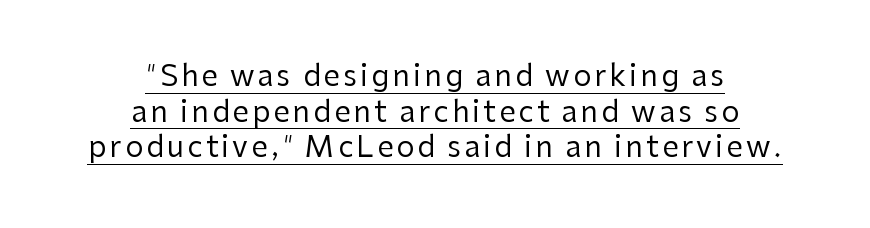
Q: Is the text bold? A: No.
Q: Is the text italic (slanted)? A: No, it is upright.
Q: Is the typeface a serif or a sans-serif typeface? A: Sans-serif.
Q: Is the text underlined? A: Yes.
Q: How is the paragraph aligned? A: Centered.
Q: Width (condensed, normal, or wide)? A: Normal.
Q: Stroke contrast? A: Low.
Q: x-height? A: Medium.
Q: Monospaced? A: No.
